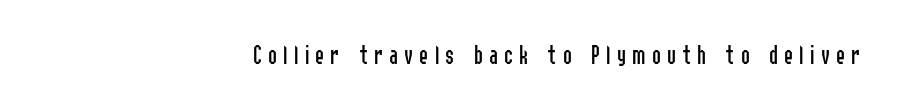
The typesetting does not lean heavy: it is not bold. The rendering inserts visible extra space after every character. Only glyphs here, with clear space below each row. The paragraph has a hard right edge and a soft left edge. Does the lettering tilt? It doesn't — this is upright.
